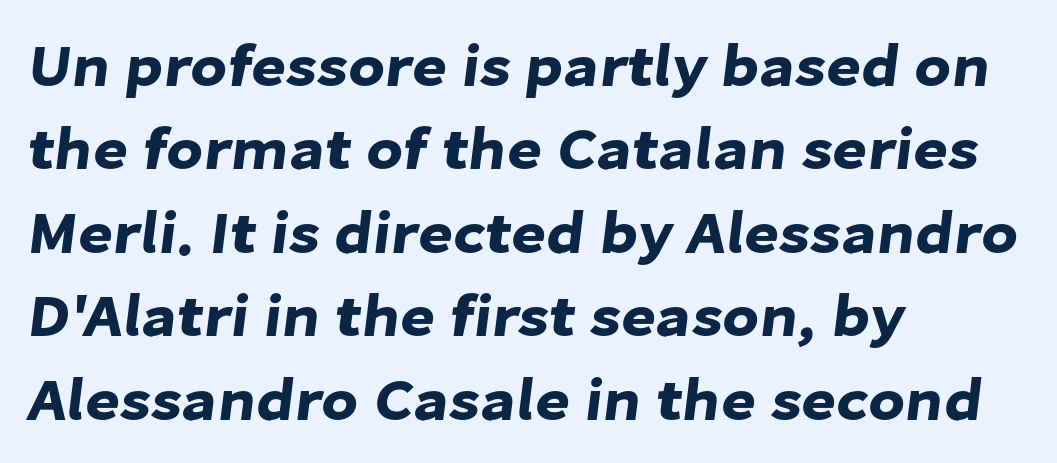
Do the characters align in a grid? No, the font is proportional. The letters sit at their default tracking, neither squeezed nor spread. Typographically, this falls in the sans-serif category. Quick note: interline space is typical. Left-aligned paragraph, ragged on the right.
